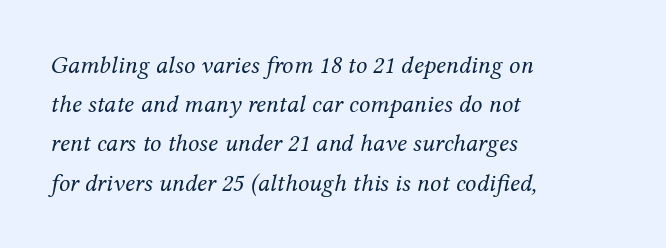
The font is comparable to plain body text, perhaps lighter. Characters follow at the spacing the type designer built in. The glyphs look as if they've been sheared to an angle. The leading is moderate, giving the passage an even texture. Type without underlining.
